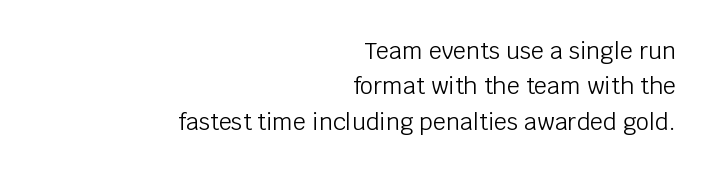
{"italic": "no", "bold": "no", "underline": "no", "align": "right", "line_spacing": "normal", "line_spacing_ratio": 1.54, "letter_spacing": "normal", "letter_spacing_em": 0.0, "glyph_px": 23}
